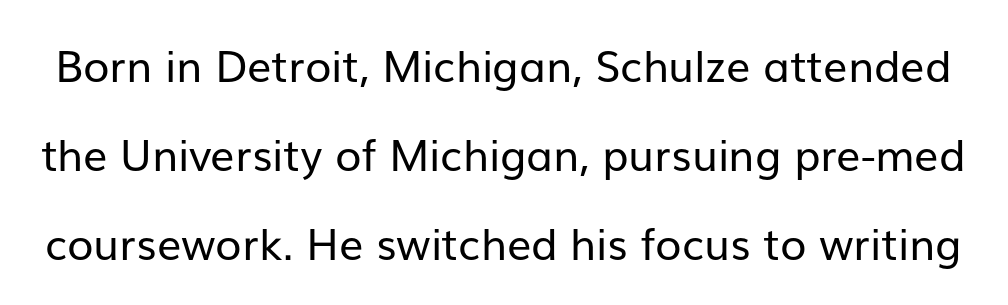
{"serif": "no", "italic": "no", "bold": "no", "weight": "regular", "width": "normal", "stroke_contrast": "low", "x_height": "medium", "monospaced": "no", "underline": "no", "line_spacing": "loose", "line_spacing_ratio": 2.07, "letter_spacing": "normal", "letter_spacing_em": 0.0, "glyph_px": 43}
